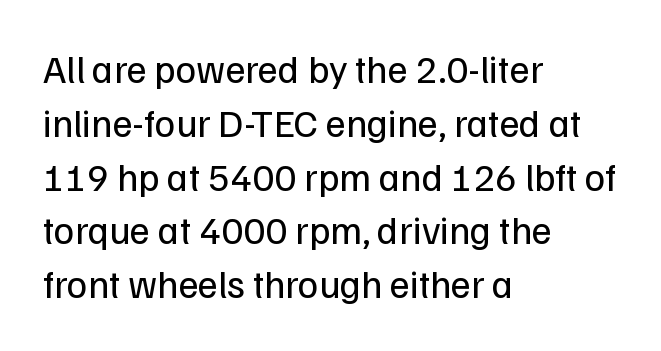
{"serif": "no", "italic": "no", "bold": "no", "weight": "regular", "width": "normal", "stroke_contrast": "low", "x_height": "medium", "monospaced": "no", "underline": "no", "align": "left", "line_spacing": "normal", "line_spacing_ratio": 1.38, "letter_spacing": "normal", "letter_spacing_em": 0.0, "glyph_px": 39}
